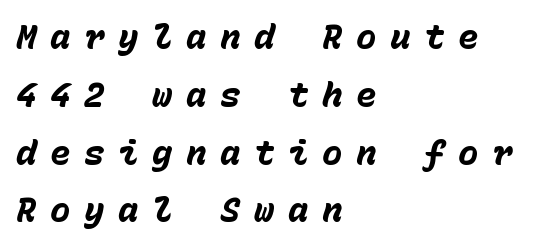
Q: Is the text bold? A: Yes.
Q: Is the text italic (slanted)? A: Yes, it leans right by about 15 degrees.
Q: Is the text underlined? A: No.
Q: How is the paragraph aligned? A: Left-aligned.
Q: Is the spacing between letters normal or unusually wide? A: Unusually wide.
Q: Is the spacing between lines tight, normal or loose? A: Normal.
Q: Width (condensed, normal, or wide)? A: Normal.
Q: Stroke contrast? A: Low.
Q: x-height? A: Medium.
Q: Monospaced? A: Yes.
